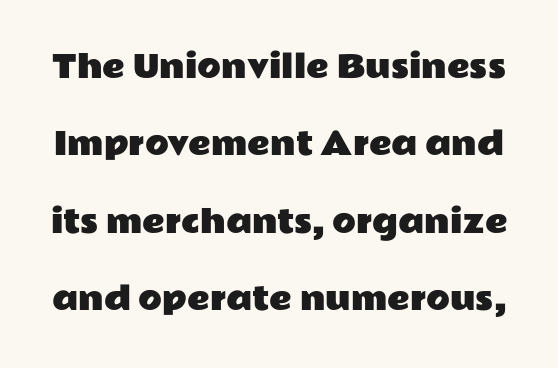
Each word holds together tightly as a unit, with standard inter-letter gaps. This rendering employs a face without finishing strokes, i.e., a sans-serif. These lines were composed using upright roman letters. Here the designer chose a conventional face with non-uniform glyph widths. This rendering features lettering with no underline. Widely set lines give the paragraph a tall, airy silhouette.
